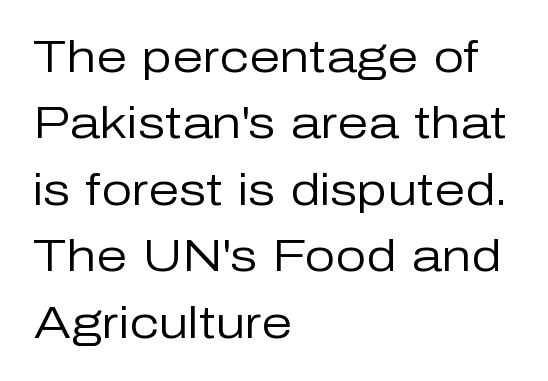
The image shows 44 px regular-weight sans-serif type, upright; set left-aligned, normal line spacing (1.51x), normal letter spacing, not underlined; low stroke contrast and a medium x-height.
